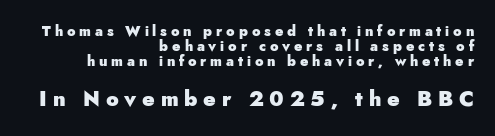
{"italic": "no", "bold": "yes", "underline": "no", "align": "right", "line_spacing": "tight", "line_spacing_ratio": 1.08, "letter_spacing": "wide", "letter_spacing_em": 0.27, "larger_block": "second", "size_ratio": 1.5, "glyph_px": 21}
